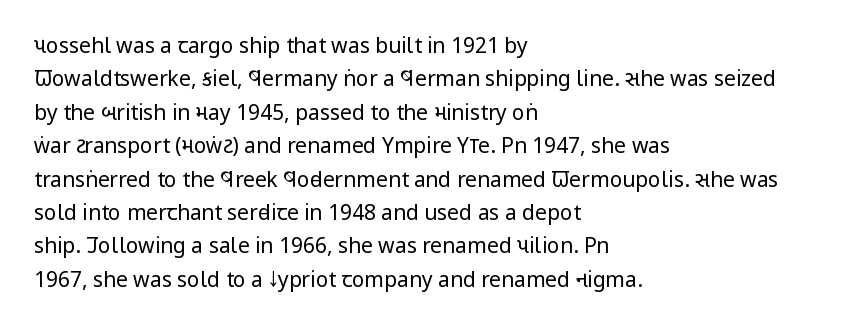
The image shows 21 px text type, upright; set left-aligned, normal line spacing (1.59x), normal letter spacing, not underlined.
